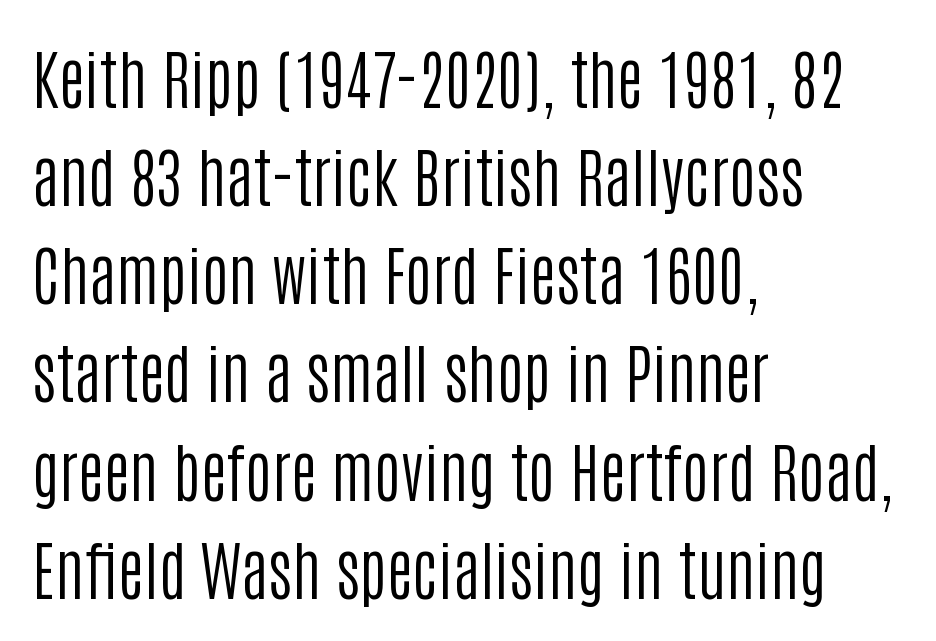
{"serif": "no", "italic": "no", "bold": "no", "weight": "regular", "width": "condensed", "stroke_contrast": "low", "x_height": "large", "monospaced": "no", "underline": "no", "align": "left", "line_spacing": "normal", "line_spacing_ratio": 1.51, "letter_spacing": "normal", "letter_spacing_em": 0.0, "glyph_px": 65}
